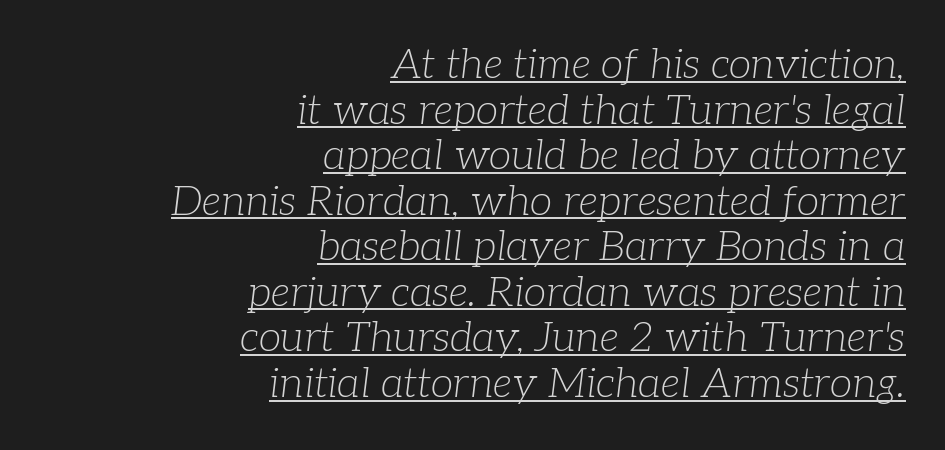
{"serif": "yes", "italic": "yes", "lean": "right", "slant_degrees": 7, "bold": "no", "weight": "light", "width": "normal", "stroke_contrast": "low", "x_height": "medium", "monospaced": "no", "underline": "yes", "align": "right", "line_spacing": "tight", "line_spacing_ratio": 1.11, "letter_spacing": "normal", "letter_spacing_em": 0.0, "glyph_px": 41}
